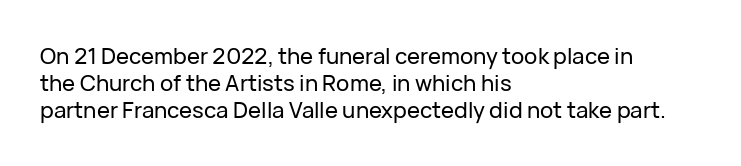
The image shows 22 px text type, upright; set left-aligned, line spacing 1.23x, normal letter spacing, not underlined.
